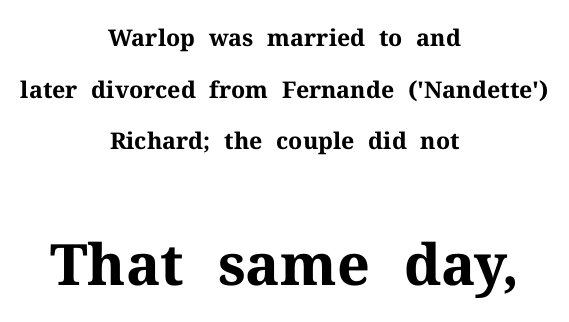
Q: Is the text bold? A: Yes.
Q: Is the text italic (slanted)? A: No, it is upright.
Q: Is the typeface a serif or a sans-serif typeface? A: Serif.
Q: Is the text underlined? A: No.
Q: How is the paragraph aligned? A: Centered.
Q: Is the spacing between letters normal or unusually wide? A: Normal.
Q: Is the spacing between lines tight, normal or loose? A: Loose.
Q: Which block of text is set in a larger size, the first (top) or the second (bottom)? A: The second (bottom) one.
Q: Width (condensed, normal, or wide)? A: Normal.
Q: Stroke contrast? A: Medium.
Q: x-height? A: Medium.
Q: Monospaced? A: No.
